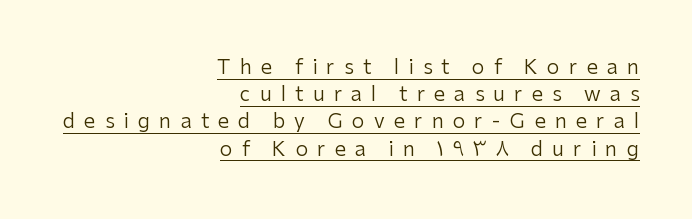
Q: Is the text bold? A: No.
Q: Is the text italic (slanted)? A: No, it is upright.
Q: Is the text underlined? A: Yes.
Q: How is the paragraph aligned? A: Right-aligned.
Q: Is the spacing between letters normal or unusually wide? A: Unusually wide.
Q: Is the spacing between lines tight, normal or loose? A: Normal.
